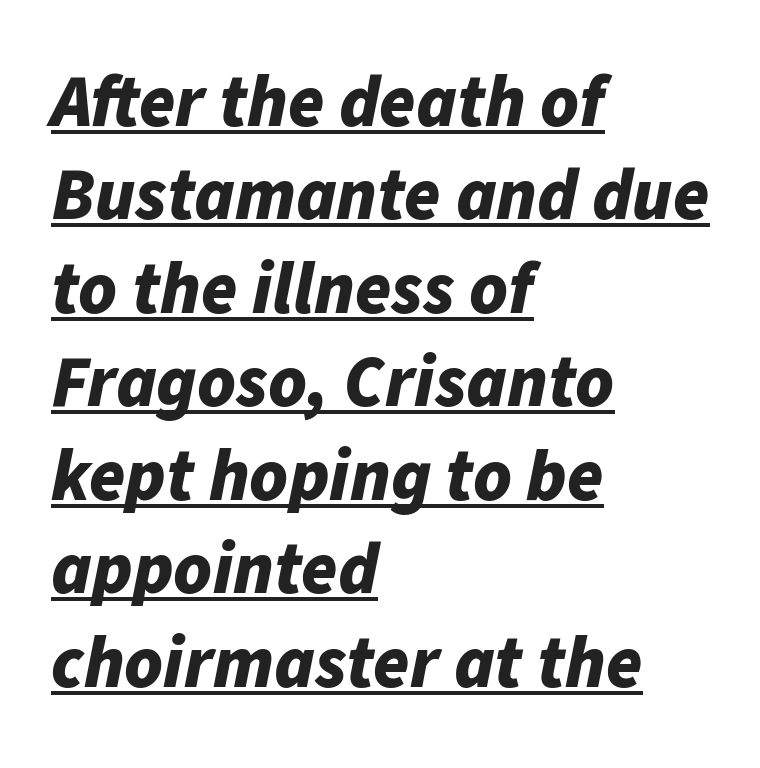
{"italic": "yes", "lean": "right", "slant_degrees": 11, "bold": "yes", "weight": "bold", "width": "normal", "stroke_contrast": "low", "x_height": "medium", "monospaced": "no", "underline": "yes", "align": "left", "line_spacing": "normal", "line_spacing_ratio": 1.28, "letter_spacing": "normal", "letter_spacing_em": 0.0, "glyph_px": 73}
